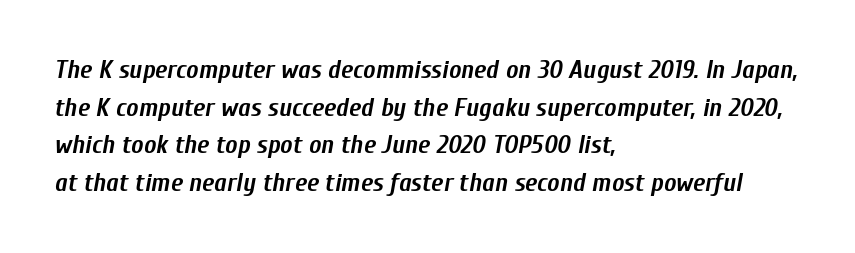
{"italic": "yes", "lean": "right", "slant_degrees": 10, "bold": "yes", "underline": "no", "align": "left", "line_spacing": "normal", "line_spacing_ratio": 1.45, "letter_spacing": "normal", "letter_spacing_em": 0.0, "glyph_px": 26}
